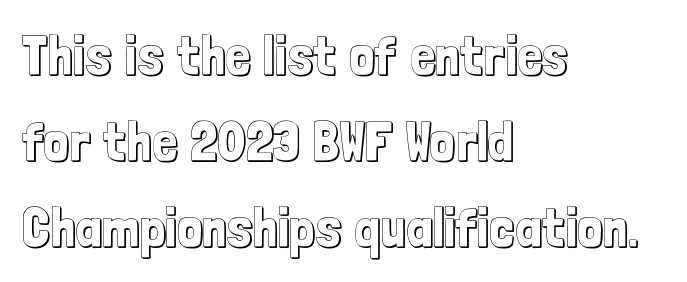
Quick note: underline off. No italicization has been applied; the sample stays upright. Tracking value appears to be zero — textbook default spacing. Is there much room between lines? A standard amount, neither cramped nor airy. The ragged edge is on the right, which tells us the setting is flush left.
